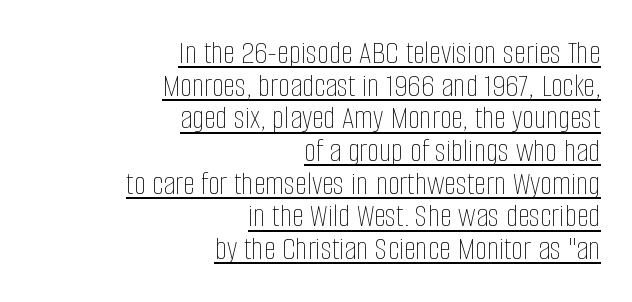
Q: Is the text bold? A: No.
Q: Is the text italic (slanted)? A: No, it is upright.
Q: Is the text underlined? A: Yes.
Q: How is the paragraph aligned? A: Right-aligned.
Q: Is the spacing between letters normal or unusually wide? A: Normal.
Q: Is the spacing between lines tight, normal or loose? A: Tight.
Q: Width (condensed, normal, or wide)? A: Condensed.
Q: Stroke contrast? A: Low.
Q: x-height? A: Large.
Q: Monospaced? A: No.
